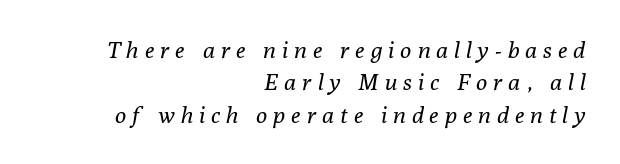
{"italic": "yes", "lean": "right", "slant_degrees": 10, "bold": "no", "underline": "no", "align": "right", "line_spacing": "normal", "line_spacing_ratio": 1.41, "letter_spacing": "wide", "letter_spacing_em": 0.27, "glyph_px": 23}
